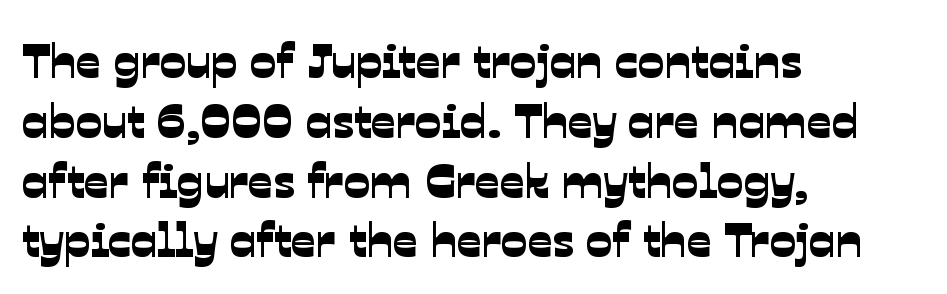
Q: Is the typeface a serif or a sans-serif typeface? A: Sans-serif.
Q: Is the text underlined? A: No.
Q: How is the paragraph aligned? A: Left-aligned.
Q: Is the spacing between letters normal or unusually wide? A: Normal.
Q: Width (condensed, normal, or wide)? A: Normal.
Q: Stroke contrast? A: Low.
Q: x-height? A: Medium.
Q: Monospaced? A: No.
